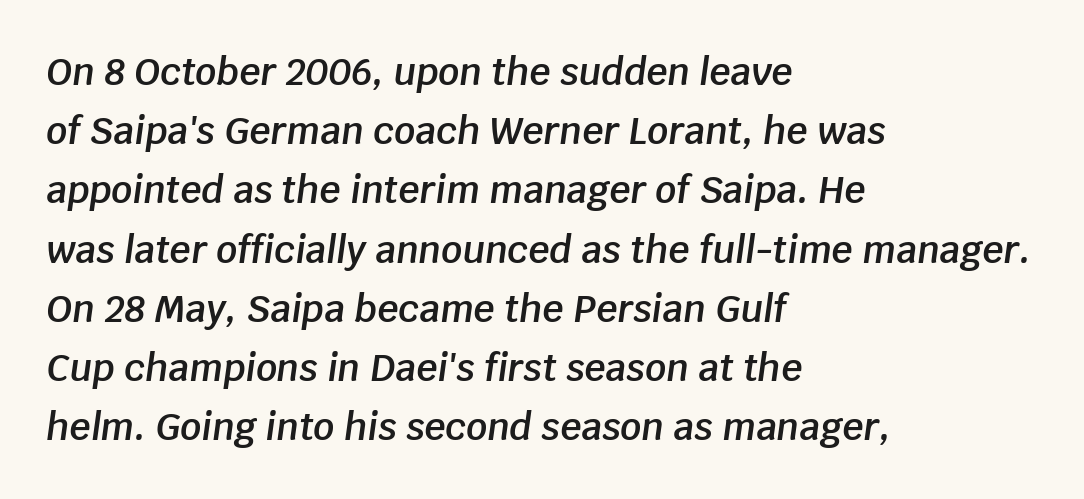
{"italic": "yes", "lean": "right", "slant_degrees": 8, "bold": "semi", "weight": "semibold", "width": "normal", "stroke_contrast": "low", "x_height": "large", "monospaced": "no", "underline": "no", "align": "left", "line_spacing": "normal", "line_spacing_ratio": 1.6, "letter_spacing": "normal", "letter_spacing_em": 0.0, "glyph_px": 37}
